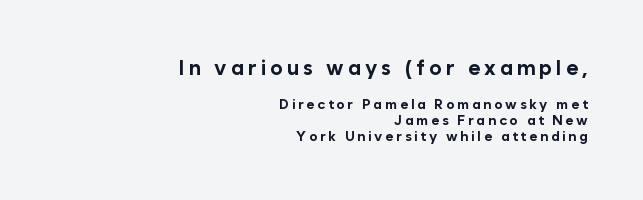
The image shows 21 px bold type, upright; set right-aligned, tight line spacing (1.12x), not underlined; the first (top) block is 1.5x larger.
